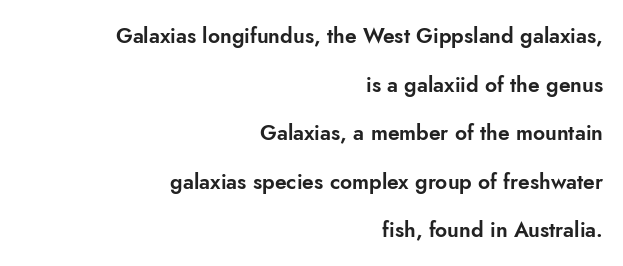
This is the regular roman posture of the typeface. Check under the words: just untouched page. This sample trades compactness for vertical openness between lines. Standard letterfit; no display-style spreading of the glyphs. Short and long lines alike share a common ending point at right.
